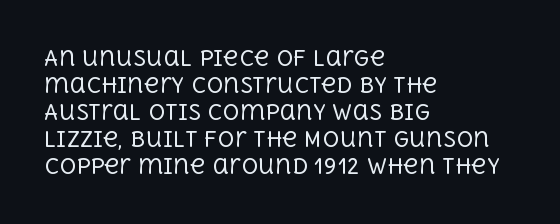
The image shows 21 px text type, upright; set left-aligned, normal line spacing (1.29x), normal letter spacing, not underlined.
